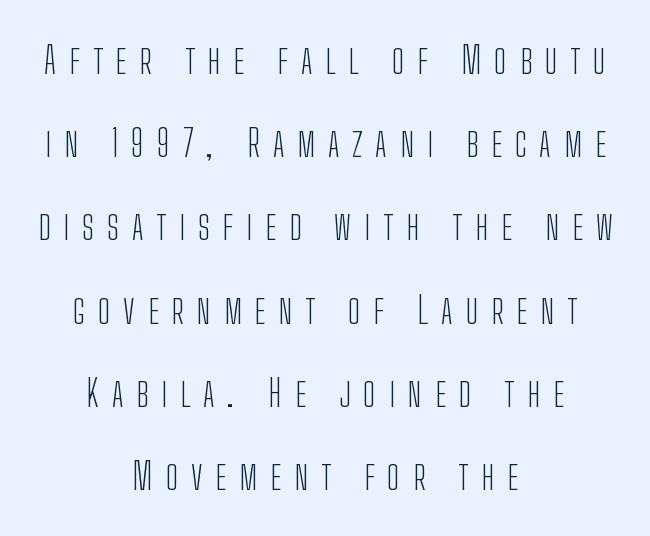
Do the letters lean? They stand straight. The string is rendered with underlining switched off. The rendering shows plain stroke endings on the letterforms — a sans-serif design. The setting favours the middle, as headings and verse often do. The passage shown is typed in a proportional face where columns would drift. Vertical stems look standard width or narrower in stroke.
